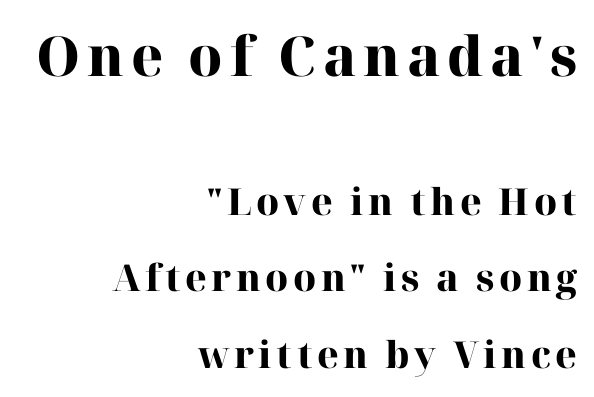
Old-style or modern, the face here clearly has serifs. Two sizes are in play, and the larger belongs to the first block. Quick note: underline off. Vertically, the passage feels expansive, rows floating well apart. Italic: no, the glyphs are upright roman.
